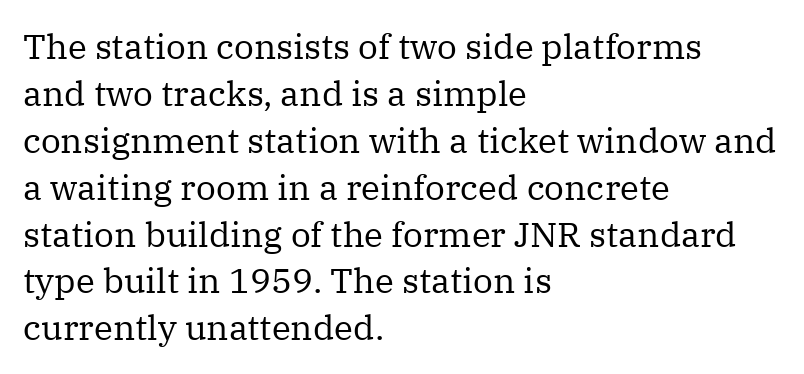
Looks like regular typesetting: each glyph gets only the width it needs. Plain, unruled lines of type. This rendering leaves character spacing at its baseline value. Is this a sans? No — the strokes have serifs. Weight: regular or lighter. In CSS terms this would be text-align: left.
